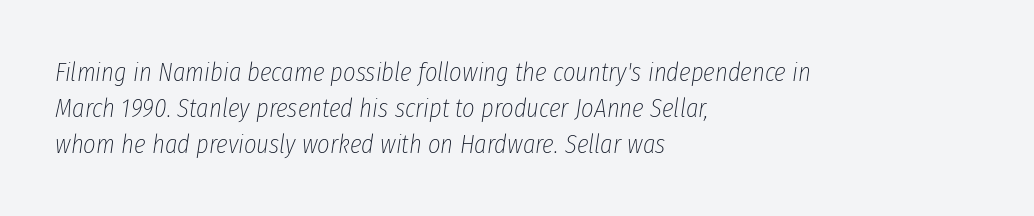
Layout note: lines flush left. Summary of weight: not heavy and not bold. Between one letter and the next there's only the usual sliver of space. Type without underlining.
